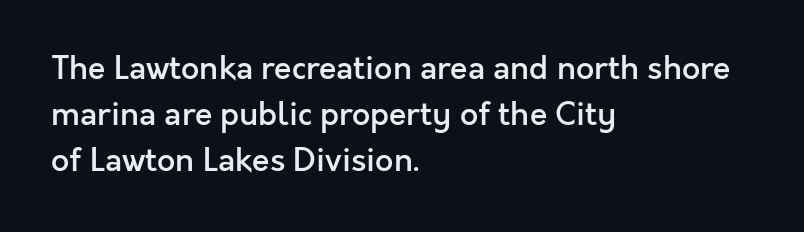
Q: Is the text bold? A: Semi-bold.
Q: Is the text italic (slanted)? A: No, it is upright.
Q: Is the typeface a serif or a sans-serif typeface? A: Sans-serif.
Q: Is the text underlined? A: No.
Q: How is the paragraph aligned? A: Left-aligned.
Q: Is the spacing between letters normal or unusually wide? A: Normal.
Q: Is the spacing between lines tight, normal or loose? A: Normal.
Q: Width (condensed, normal, or wide)? A: Normal.
Q: x-height? A: Medium.
Q: Monospaced? A: No.
